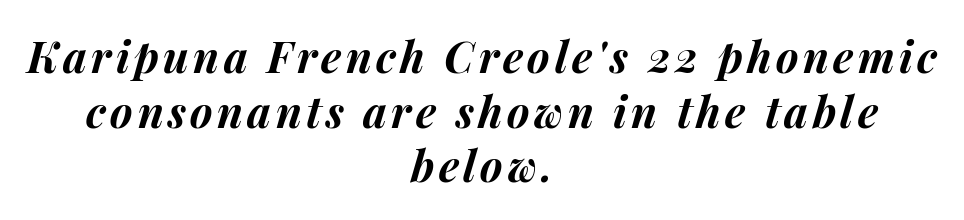
Q: Is the text bold? A: Yes.
Q: Is the text italic (slanted)? A: Yes, it leans right by about 15 degrees.
Q: Is the text underlined? A: No.
Q: How is the paragraph aligned? A: Centered.
Q: Is the spacing between lines tight, normal or loose? A: Normal.
Q: Width (condensed, normal, or wide)? A: Normal.
Q: Stroke contrast? A: Medium.
Q: x-height? A: Medium.
Q: Monospaced? A: No.
